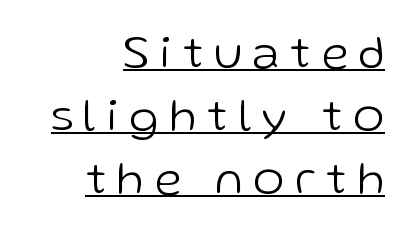
{"serif": "no", "italic": "no", "bold": "no", "weight": "light", "width": "normal", "stroke_contrast": "low", "x_height": "medium", "monospaced": "no", "underline": "yes", "align": "right", "line_spacing": "normal", "line_spacing_ratio": 1.34, "letter_spacing": "wide", "letter_spacing_em": 0.23, "glyph_px": 47}
